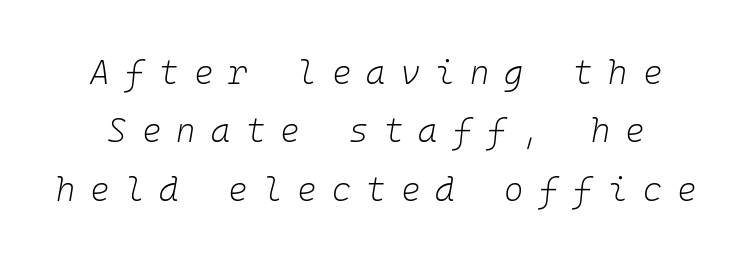
Caption: expanded tracking, letters set apart. A quiet, ordinary-to-light weight characterises the typeface. You can tell it's italic because the verticals aren't actually vertical. Each row of text sits above clean, open space.
